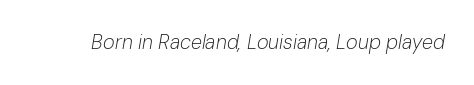
The image shows 20 px text type, italic (leaning right); set normal letter spacing, not underlined.
